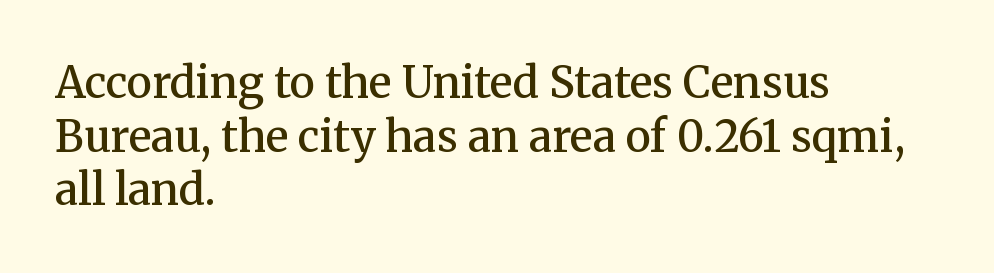
The image shows 43 px semibold serif type, upright; set left-aligned, normal line spacing (1.25x), normal letter spacing, not underlined; medium stroke contrast and a medium x-height.
